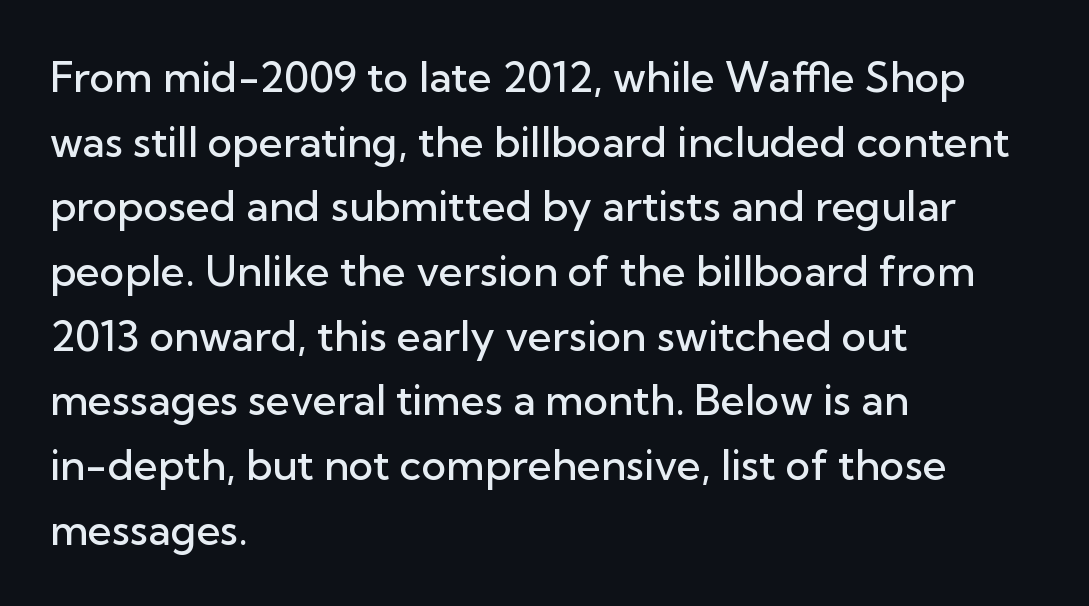
{"serif": "no", "italic": "no", "bold": "semi", "weight": "semibold", "width": "normal", "stroke_contrast": "low", "x_height": "medium", "monospaced": "no", "underline": "no", "align": "left", "line_spacing": "normal", "line_spacing_ratio": 1.54, "letter_spacing": "normal", "letter_spacing_em": 0.0, "glyph_px": 42}
